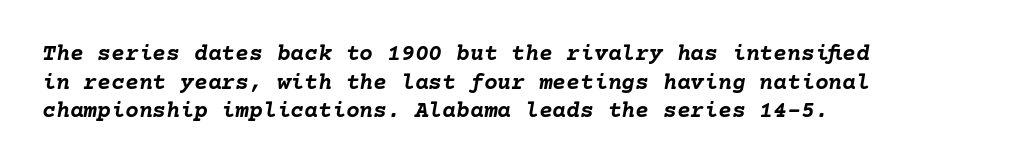
Q: Is the text bold? A: Yes.
Q: Is the text italic (slanted)? A: Yes, it leans right by about 10 degrees.
Q: Is the text underlined? A: No.
Q: How is the paragraph aligned? A: Left-aligned.
Q: Is the spacing between letters normal or unusually wide? A: Normal.
